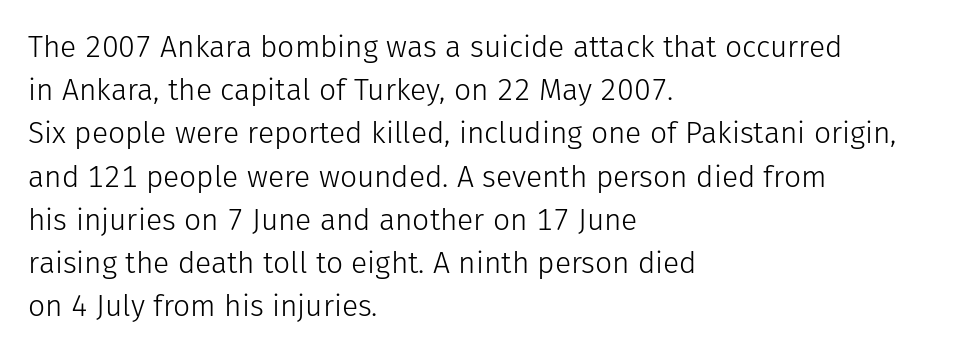
Q: Is the text bold? A: No.
Q: Is the text italic (slanted)? A: No, it is upright.
Q: Is the typeface a serif or a sans-serif typeface? A: Sans-serif.
Q: Is the text underlined? A: No.
Q: How is the paragraph aligned? A: Left-aligned.
Q: Is the spacing between letters normal or unusually wide? A: Normal.
Q: Is the spacing between lines tight, normal or loose? A: Normal.
Q: Width (condensed, normal, or wide)? A: Normal.
Q: Stroke contrast? A: Low.
Q: x-height? A: Medium.
Q: Monospaced? A: No.
